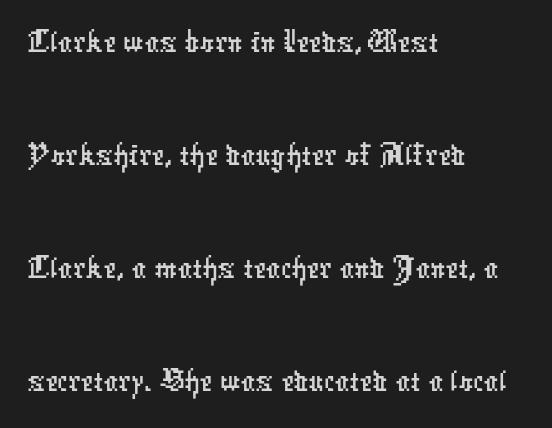
The compositor pushed each line to the left boundary. The block of text has a typical density, with ordinary space between rows. Tracking value appears to be zero — textbook default spacing. Letterform terminals end flat and unadorned throughout the passage.
